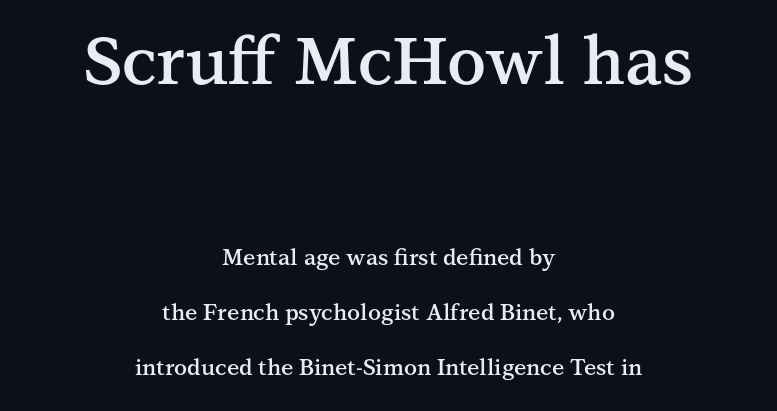
It's the straight-up-and-down kind of type. Unlike a clean sans, this face finishes its strokes with serifs. These lines stand farther apart than default settings would place them. Reading top to bottom, the characters get smaller at the block break. The paragraph has two soft edges and a firm central axis.
